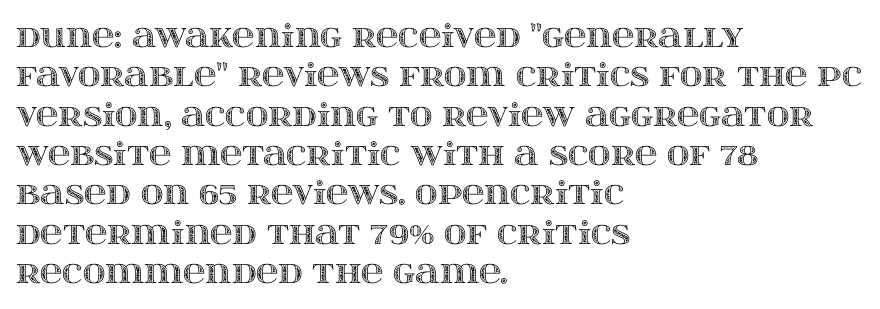
The image shows 31 px wide type, upright; set left-aligned, normal line spacing (1.27x), normal letter spacing, not underlined; a large x-height.
